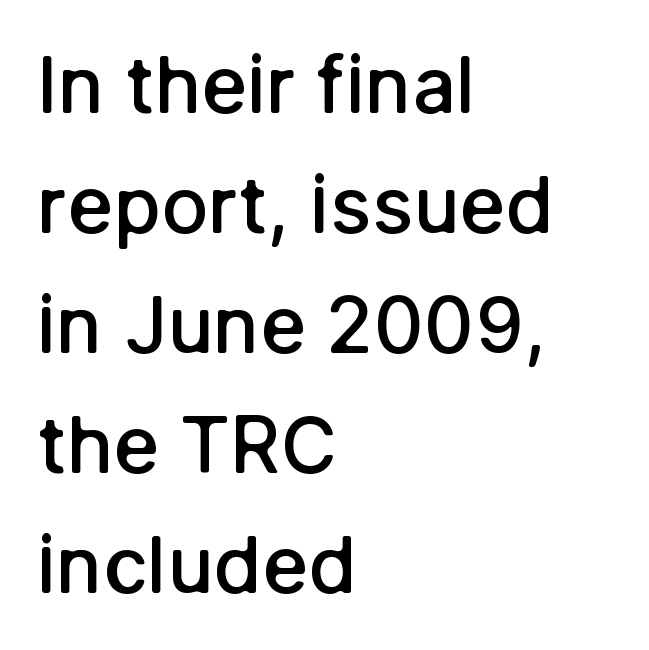
The image shows 78 px semibold sans-serif type, upright; set left-aligned, normal line spacing (1.54x), normal letter spacing, not underlined; low stroke contrast and a medium x-height.
